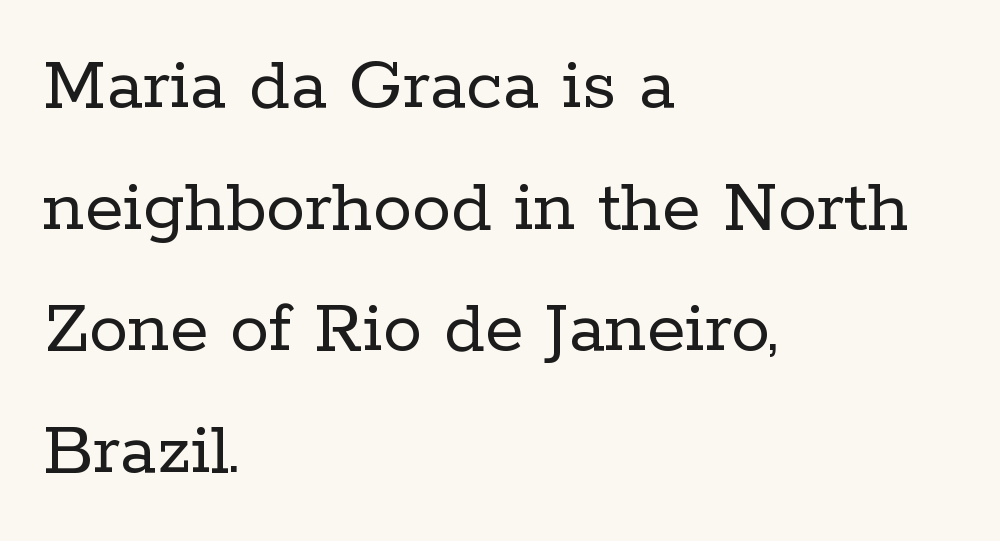
{"serif": "yes", "italic": "no", "bold": "no", "weight": "regular", "width": "normal", "stroke_contrast": "low", "x_height": "medium", "monospaced": "no", "underline": "no", "align": "left", "line_spacing": "normal", "line_spacing_ratio": 1.56, "letter_spacing": "normal", "letter_spacing_em": 0.0, "glyph_px": 78}
